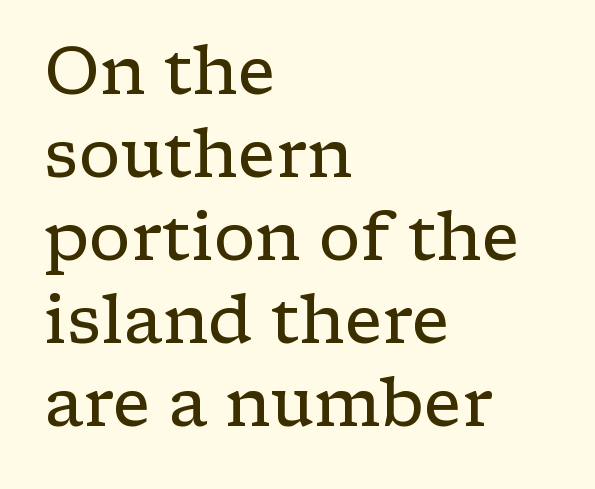
Q: Is the text bold? A: No.
Q: Is the text italic (slanted)? A: No, it is upright.
Q: Is the typeface a serif or a sans-serif typeface? A: Serif.
Q: Is the text underlined? A: No.
Q: How is the paragraph aligned? A: Left-aligned.
Q: Is the spacing between letters normal or unusually wide? A: Normal.
Q: Width (condensed, normal, or wide)? A: Wide.
Q: Stroke contrast? A: Low.
Q: x-height? A: Medium.
Q: Monospaced? A: No.
